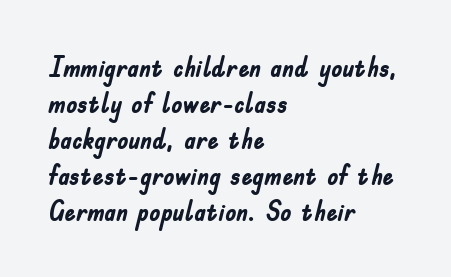
Leftover space on each line is placed entirely after the last word. Type without underlining. The type is set solid horizontally, with unmodified tracking.
